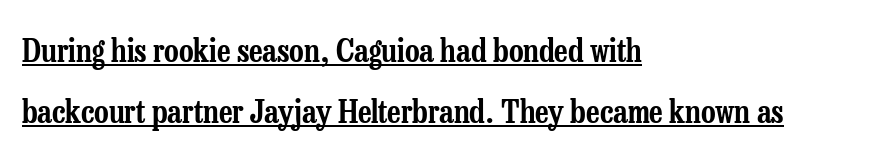
Leading is clearly above the norm, producing a sparse column. The glyphs in this specimen are seriffed. A classic flush-left, rag-right setting is used for this passage. Rendered with straight, roman letterforms.
